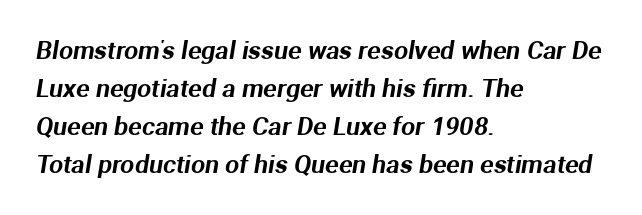
The image shows 25 px text type; set left-aligned, normal line spacing (1.52x), normal letter spacing, not underlined.
